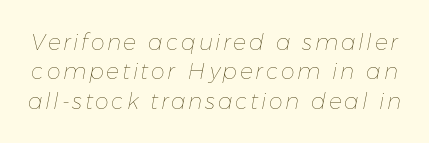
The image shows 22 px text type, italic (leaning right); set normal line spacing (1.33x), not underlined.
